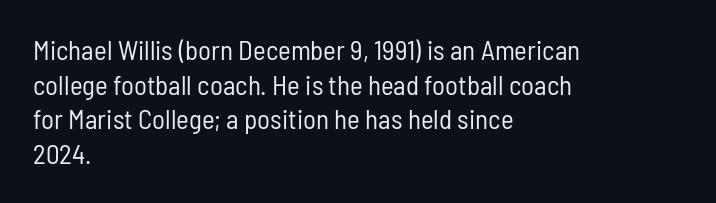
The image shows 27 px text type, upright; set left-aligned, normal line spacing (1.28x), normal letter spacing, not underlined.
